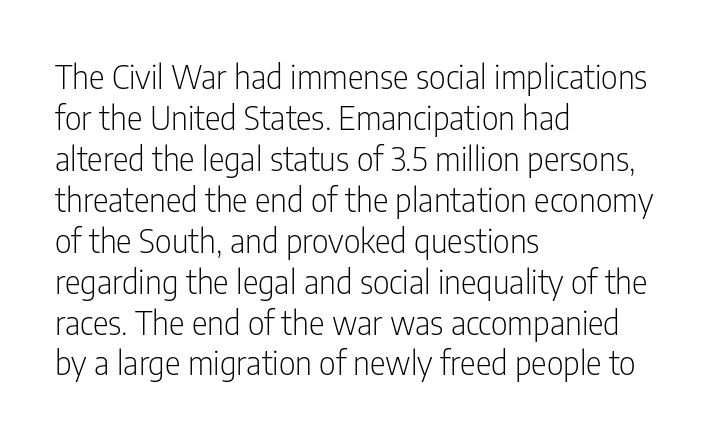
No chunkiness to these letters — they're not bold. These lines keep a tight, regular rhythm from letter to letter. The passage shown is not underscored anywhere. Every stem runs plumb, perpendicular to the baseline.
